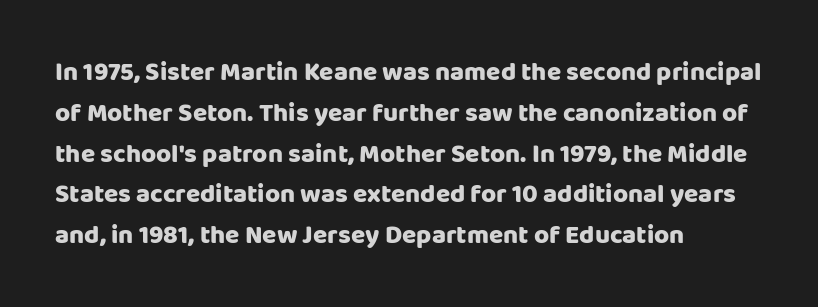
The space between consecutive lines is moderate. This sample uses plain, unmodified letter spacing. Layout note: lines flush left. No italicization has been applied; the sample stays upright. The passage shown is not underscored anywhere.
